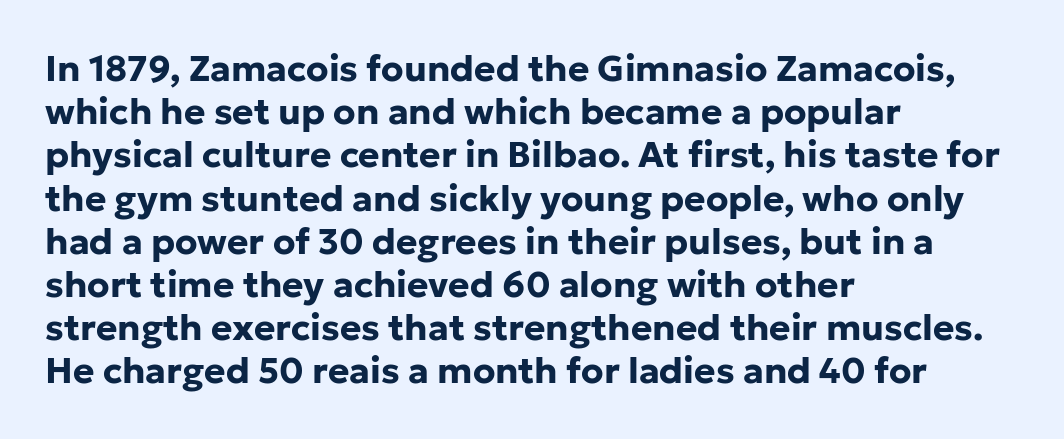
Q: Is the text bold? A: Yes.
Q: Is the text italic (slanted)? A: No, it is upright.
Q: Is the typeface a serif or a sans-serif typeface? A: Sans-serif.
Q: Is the text underlined? A: No.
Q: How is the paragraph aligned? A: Left-aligned.
Q: Is the spacing between letters normal or unusually wide? A: Normal.
Q: Width (condensed, normal, or wide)? A: Normal.
Q: Stroke contrast? A: Low.
Q: x-height? A: Medium.
Q: Monospaced? A: No.
